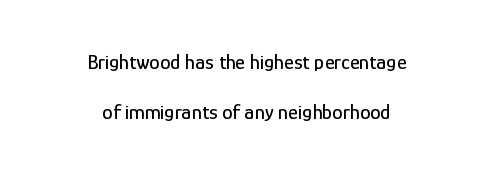
Each new line begins a long way beneath the previous one. A roman cut, with each character standing at attention. This sample is center-justified, so both line endings float freely. Characters follow at the spacing the type designer built in. Check under the words: just untouched page.
